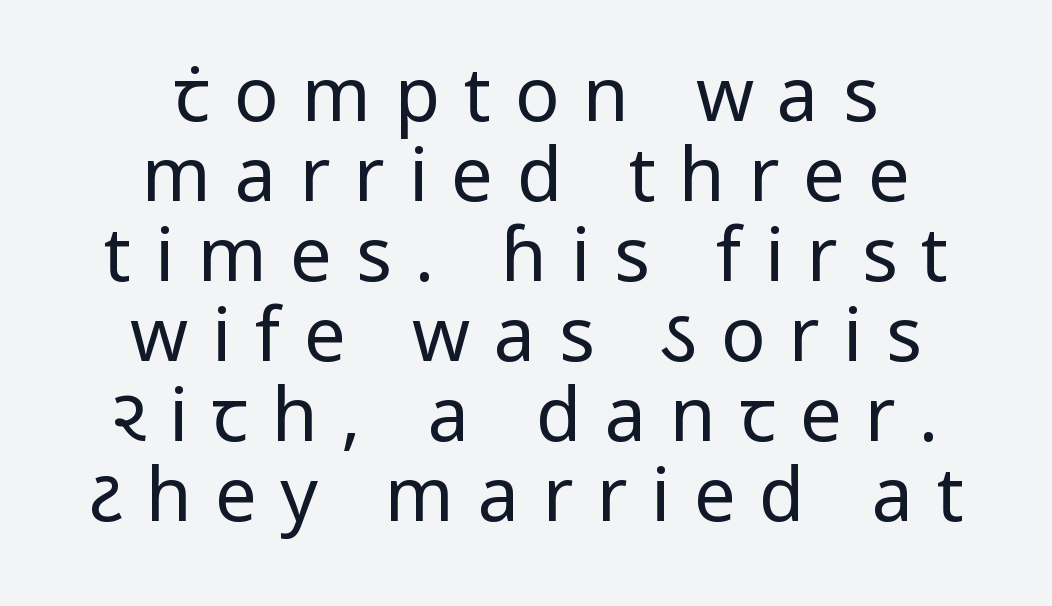
The type family on display is of the sans-serif kind. Think of a printed novel: that variable character pitch is what you see here. Horizontal alignment here is central, giving a formal, balanced look. Letters have the restrained weight of plain body copy at most.
